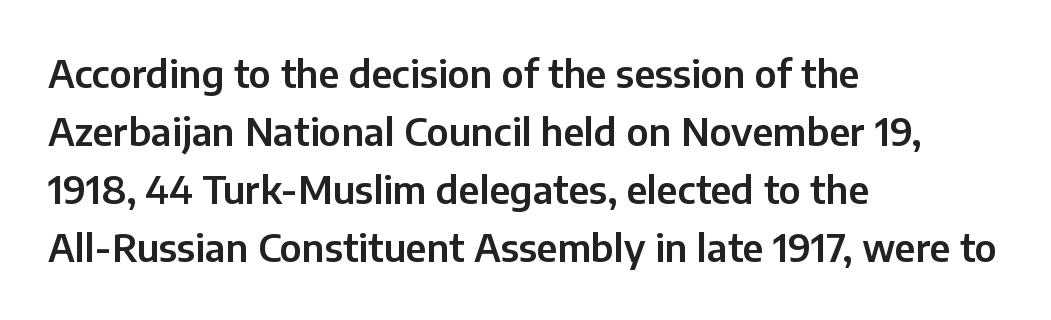
{"serif": "no", "italic": "no", "width": "normal", "stroke_contrast": "low", "x_height": "medium", "monospaced": "no", "underline": "no", "align": "left", "line_spacing": "normal", "line_spacing_ratio": 1.53, "letter_spacing": "normal", "letter_spacing_em": 0.0, "glyph_px": 38}
